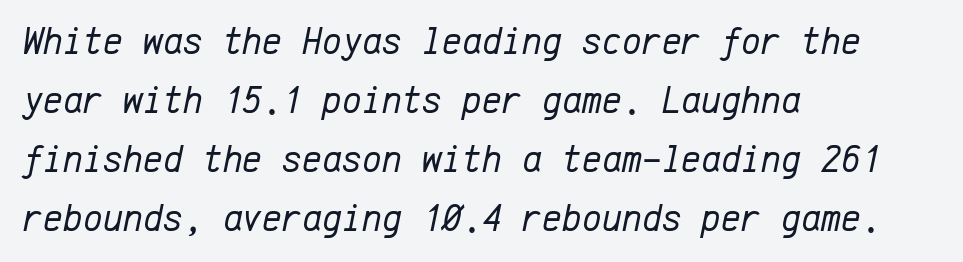
{"italic": "yes", "lean": "right", "slant_degrees": 12, "bold": "no", "weight": "regular", "width": "normal", "stroke_contrast": "low", "x_height": "medium", "monospaced": "yes", "underline": "no", "align": "left", "line_spacing": "normal", "line_spacing_ratio": 1.55, "letter_spacing": "normal", "letter_spacing_em": 0.0, "glyph_px": 38}
